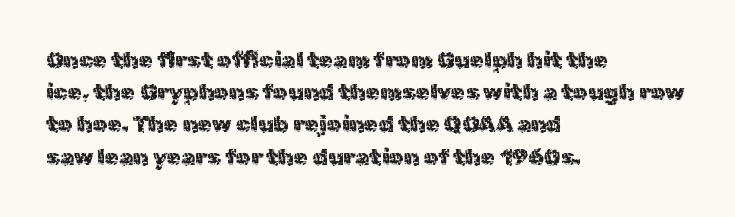
{"italic": "no", "underline": "no", "align": "left", "line_spacing": "normal", "line_spacing_ratio": 1.4, "letter_spacing": "normal", "letter_spacing_em": 0.0, "glyph_px": 23}
